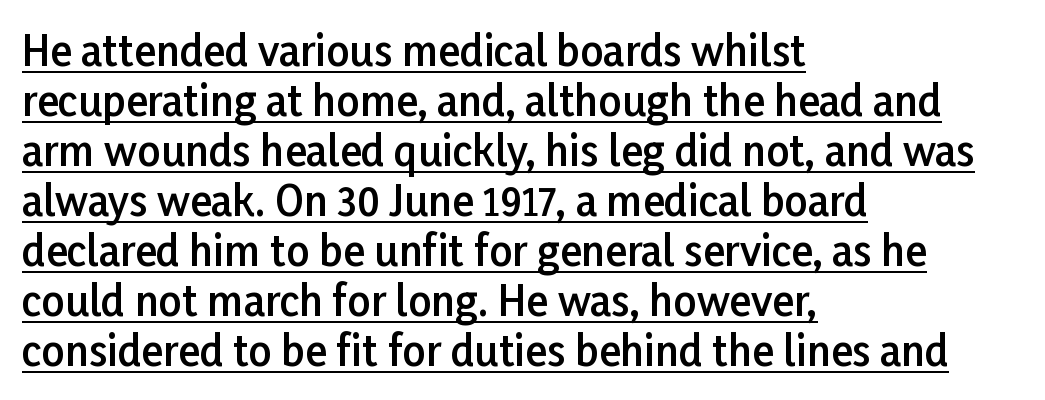
Q: Is the text bold? A: Semi-bold.
Q: Is the text italic (slanted)? A: No, it is upright.
Q: Is the typeface a serif or a sans-serif typeface? A: Sans-serif.
Q: Is the text underlined? A: Yes.
Q: How is the paragraph aligned? A: Left-aligned.
Q: Is the spacing between letters normal or unusually wide? A: Normal.
Q: Width (condensed, normal, or wide)? A: Normal.
Q: Stroke contrast? A: Low.
Q: x-height? A: Medium.
Q: Monospaced? A: No.
